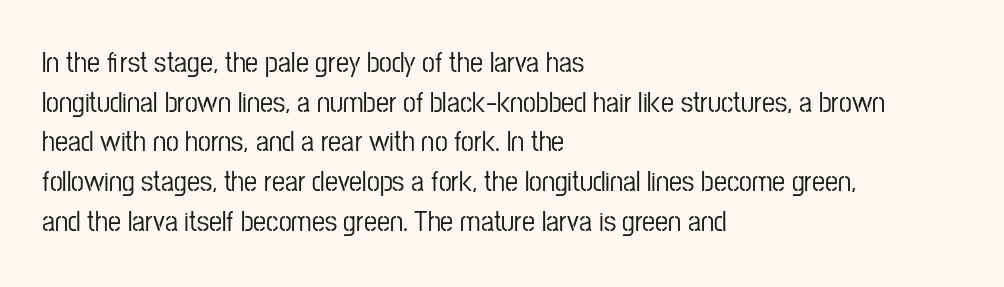
{"serif": "no", "italic": "no", "width": "condensed", "stroke_contrast": "low", "x_height": "medium", "monospaced": "no", "underline": "no", "align": "left", "line_spacing": "normal", "line_spacing_ratio": 1.37, "letter_spacing": "normal", "letter_spacing_em": 0.0, "glyph_px": 29}
